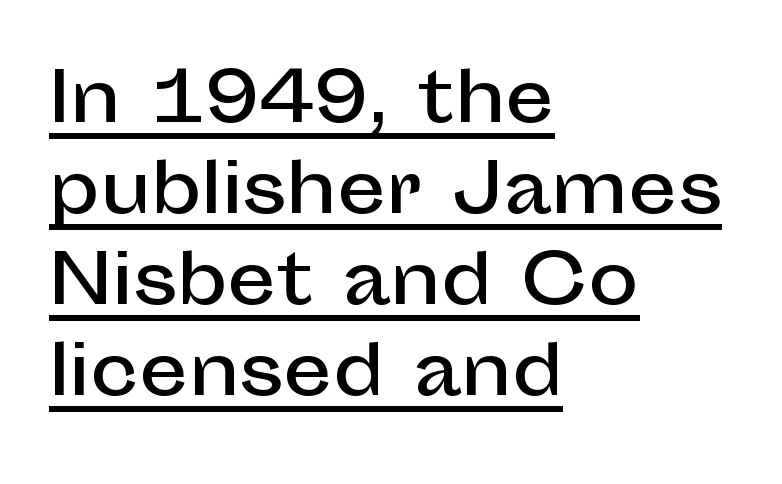
Q: Is the text italic (slanted)? A: No, it is upright.
Q: Is the typeface a serif or a sans-serif typeface? A: Sans-serif.
Q: Is the text underlined? A: Yes.
Q: How is the paragraph aligned? A: Left-aligned.
Q: Is the spacing between letters normal or unusually wide? A: Normal.
Q: Is the spacing between lines tight, normal or loose? A: Normal.
Q: Width (condensed, normal, or wide)? A: Normal.
Q: Stroke contrast? A: Low.
Q: x-height? A: Medium.
Q: Monospaced? A: No.
